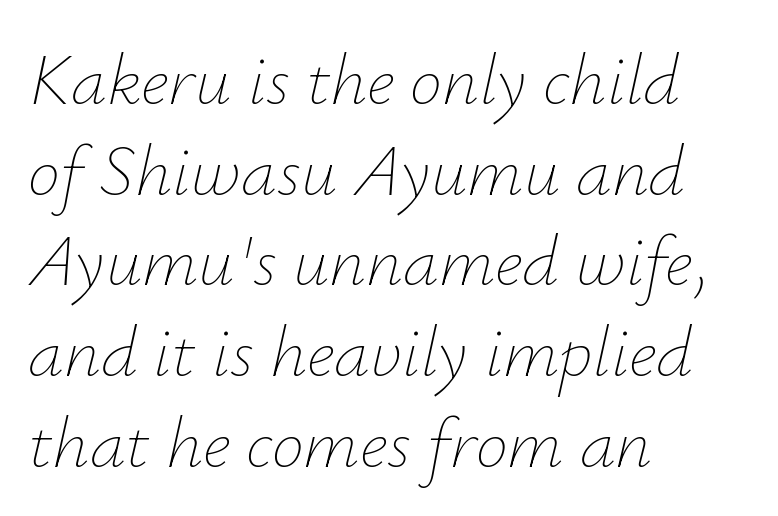
{"italic": "yes", "lean": "right", "slant_degrees": 12, "bold": "no", "weight": "thin", "width": "normal", "stroke_contrast": "low", "x_height": "small", "monospaced": "no", "underline": "no", "align": "left", "line_spacing": "normal", "line_spacing_ratio": 1.26, "letter_spacing": "normal", "letter_spacing_em": 0.0, "glyph_px": 72}
